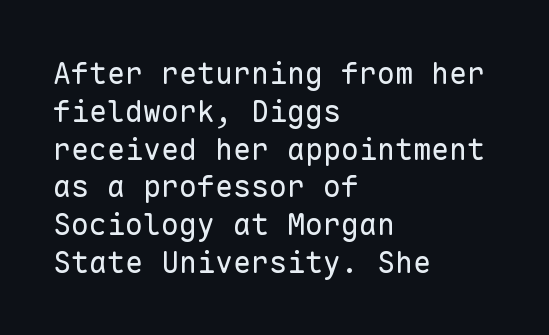
{"serif": "no", "italic": "no", "bold": "no", "weight": "regular", "width": "normal", "stroke_contrast": "low", "x_height": "medium", "monospaced": "yes", "underline": "no", "align": "left", "line_spacing": "normal", "line_spacing_ratio": 1.26, "letter_spacing": "normal", "letter_spacing_em": 0.0, "glyph_px": 30}
